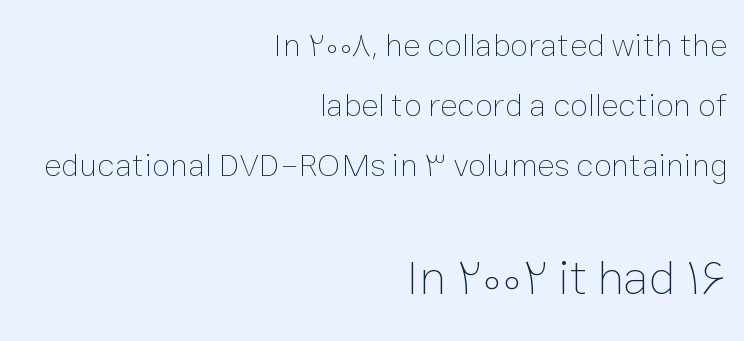
{"italic": "no", "bold": "no", "weight": "thin", "width": "normal", "stroke_contrast": "low", "x_height": "medium", "monospaced": "no", "underline": "no", "align": "right", "line_spacing_ratio": 1.82, "letter_spacing": "normal", "letter_spacing_em": 0.0, "larger_block": "second", "size_ratio": 1.48, "glyph_px": 49}
